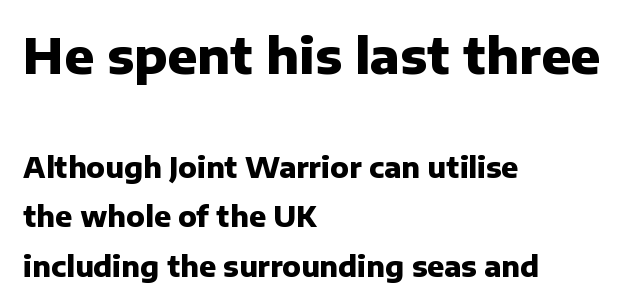
Q: Is the text bold? A: Yes.
Q: Is the text italic (slanted)? A: No, it is upright.
Q: Is the typeface a serif or a sans-serif typeface? A: Sans-serif.
Q: Is the text underlined? A: No.
Q: How is the paragraph aligned? A: Left-aligned.
Q: Is the spacing between letters normal or unusually wide? A: Normal.
Q: Which block of text is set in a larger size, the first (top) or the second (bottom)? A: The first (top) one.
Q: Width (condensed, normal, or wide)? A: Normal.
Q: Stroke contrast? A: Low.
Q: x-height? A: Medium.
Q: Monospaced? A: No.
